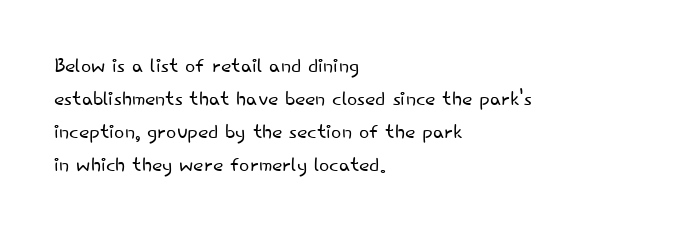
{"italic": "no", "bold": "no", "underline": "no", "align": "left", "line_spacing_ratio": 1.22, "letter_spacing": "normal", "letter_spacing_em": 0.0, "glyph_px": 27}
